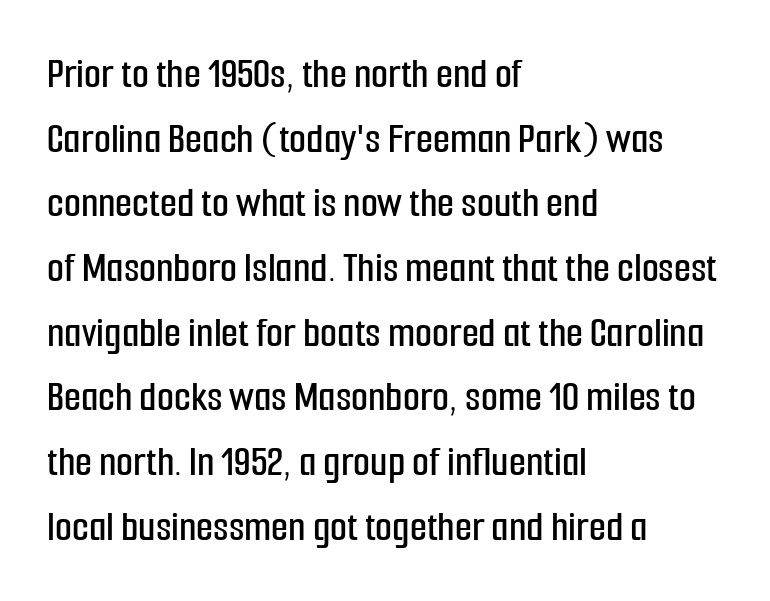
{"serif": "no", "italic": "no", "width": "condensed", "stroke_contrast": "low", "x_height": "medium", "monospaced": "no", "underline": "no", "align": "left", "line_spacing": "normal", "line_spacing_ratio": 1.47, "letter_spacing": "normal", "letter_spacing_em": 0.0, "glyph_px": 44}
